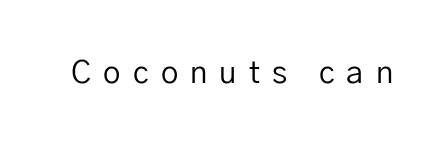
Descenders are the only things crossing below the line. Summary of weight: not heavy and not bold. Italic? Not at all — the glyphs are vertical. Is the letter spacing exaggerated? Yes — the characters are pushed far apart. The designer went with a sans here, leaving each stem footless. This sample has the flowing, uneven cadence of proportional lettering.
